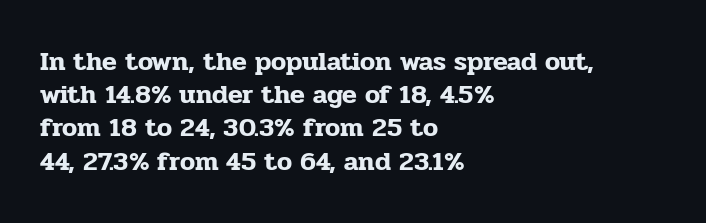
{"italic": "no", "underline": "no", "align": "left", "line_spacing_ratio": 1.23, "letter_spacing": "normal", "letter_spacing_em": 0.0, "glyph_px": 27}
